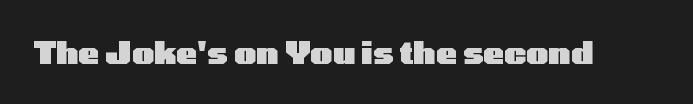
{"serif": "no", "italic": "no", "bold": "yes", "weight": "heavy", "width": "wide", "stroke_contrast": "low", "x_height": "medium", "monospaced": "no", "underline": "no", "letter_spacing": "normal", "letter_spacing_em": 0.0, "glyph_px": 31}
